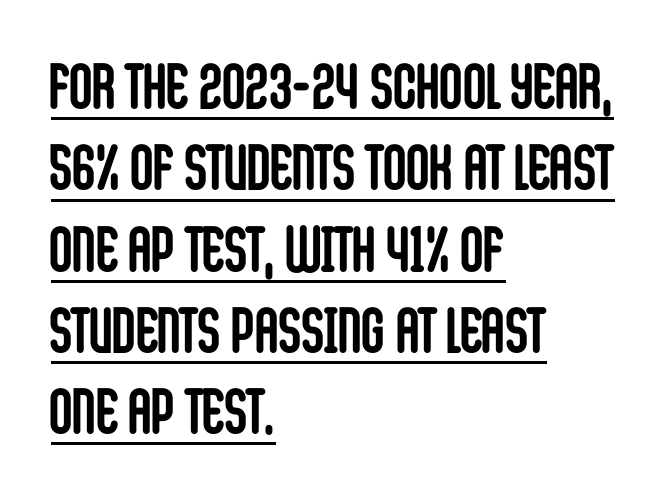
{"serif": "no", "italic": "no", "bold": "yes", "weight": "semibold", "width": "condensed", "stroke_contrast": "low", "x_height": "large", "monospaced": "no", "underline": "yes", "align": "left", "line_spacing": "normal", "line_spacing_ratio": 1.27, "letter_spacing": "normal", "letter_spacing_em": 0.0, "glyph_px": 64}
